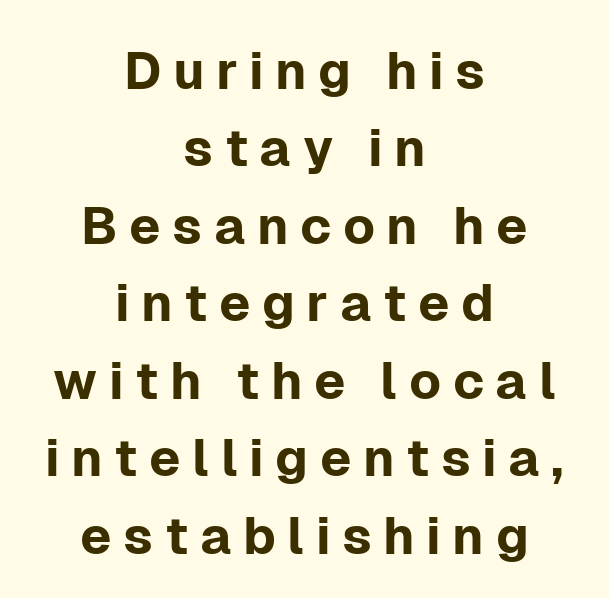
Q: Is the text italic (slanted)? A: No, it is upright.
Q: Is the typeface a serif or a sans-serif typeface? A: Sans-serif.
Q: Is the text underlined? A: No.
Q: How is the paragraph aligned? A: Centered.
Q: Is the spacing between letters normal or unusually wide? A: Unusually wide.
Q: Is the spacing between lines tight, normal or loose? A: Normal.
Q: Width (condensed, normal, or wide)? A: Normal.
Q: Stroke contrast? A: Low.
Q: x-height? A: Medium.
Q: Monospaced? A: No.
